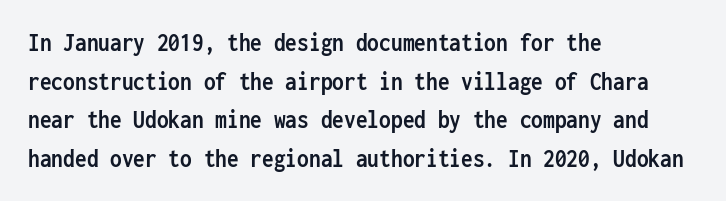
The image shows 26 px bold type, upright; set left-aligned, normal line spacing (1.49x), normal letter spacing, not underlined.
